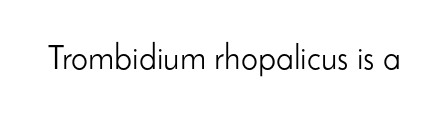
The face used here is rendered with its standard letterfit. When letters stand straight like this, we call the style roman or upright. Only glyphs here, with clear space below each row. Do the characters align in a grid? No, the font is proportional.
